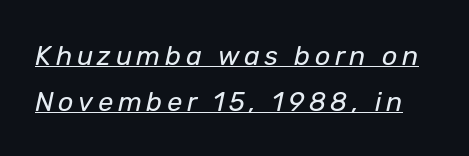
{"italic": "yes", "lean": "right", "slant_degrees": 12, "bold": "no", "underline": "yes", "line_spacing": "normal", "line_spacing_ratio": 1.7, "glyph_px": 27}
